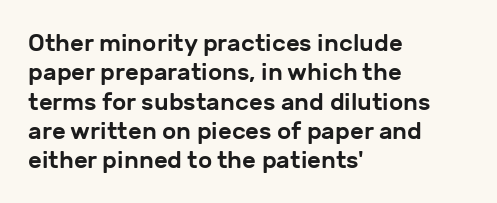
Q: Is the text italic (slanted)? A: No, it is upright.
Q: Is the text underlined? A: No.
Q: How is the paragraph aligned? A: Left-aligned.
Q: Is the spacing between letters normal or unusually wide? A: Normal.
